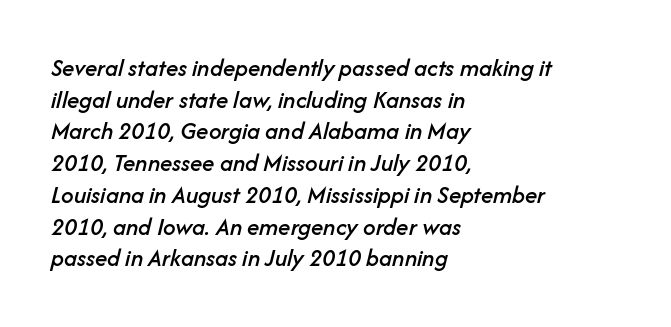
{"italic": "yes", "lean": "right", "slant_degrees": 14, "underline": "no", "align": "left", "line_spacing": "normal", "line_spacing_ratio": 1.27, "letter_spacing": "normal", "letter_spacing_em": 0.0, "glyph_px": 25}
